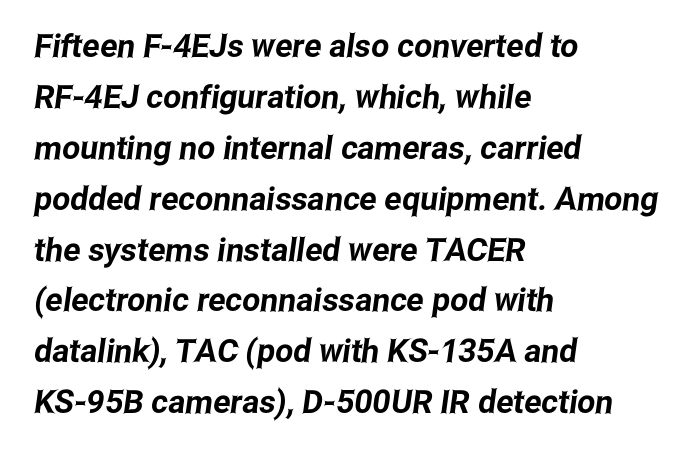
The gaps between neighbouring characters are ordinary and unremarkable. Each line starts at the same left margin while the right side varies. Honestly, the row spacing looks completely unremarkable. The face used here is proportionally spaced, like ordinary book or web type. Observe the absence of serifs on each vertical stroke in this sample. The specimen omits any rule beneath the text block's lines.
